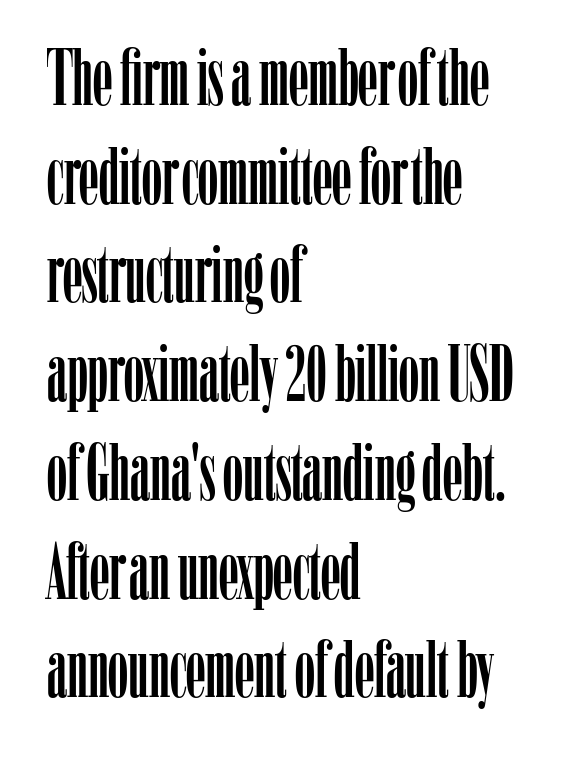
Q: Is the text italic (slanted)? A: No, it is upright.
Q: Is the typeface a serif or a sans-serif typeface? A: Serif.
Q: Is the text underlined? A: No.
Q: How is the paragraph aligned? A: Left-aligned.
Q: Is the spacing between letters normal or unusually wide? A: Normal.
Q: Is the spacing between lines tight, normal or loose? A: Normal.
Q: Width (condensed, normal, or wide)? A: Condensed.
Q: Stroke contrast? A: Low.
Q: x-height? A: Medium.
Q: Monospaced? A: No.
